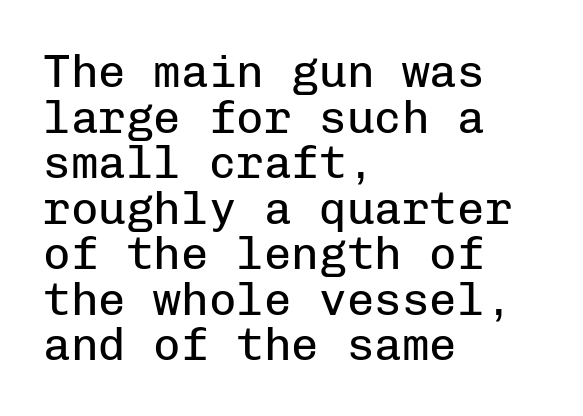
{"serif": "no", "italic": "no", "bold": "no", "weight": "regular", "width": "normal", "stroke_contrast": "low", "x_height": "medium", "monospaced": "yes", "underline": "no", "align": "left", "line_spacing": "tight", "line_spacing_ratio": 0.99, "letter_spacing": "normal", "letter_spacing_em": 0.0, "glyph_px": 46}
